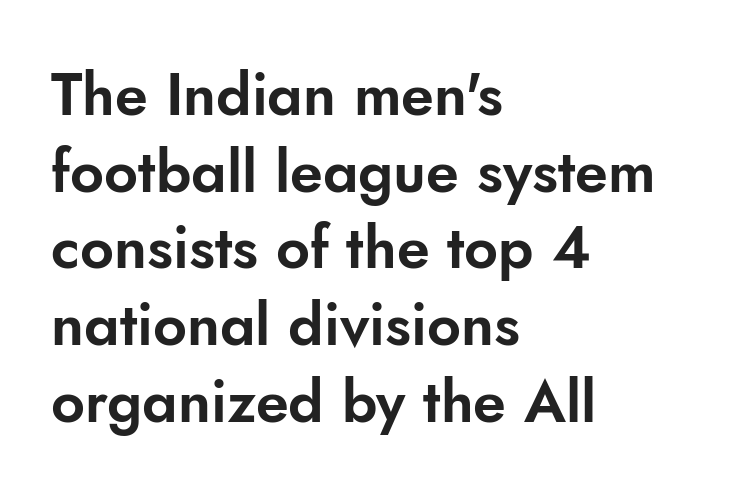
This sample has the flowing, uneven cadence of proportional lettering. Notice how the stems are strictly vertical — no italics here. The type is set solid horizontally, with unmodified tracking. The leading is moderate, giving the passage an even texture.
